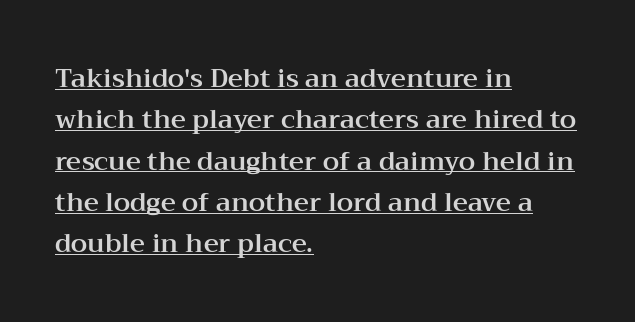
The image shows 26 px text type, upright; set left-aligned, normal line spacing (1.59x), normal letter spacing, underlined.
